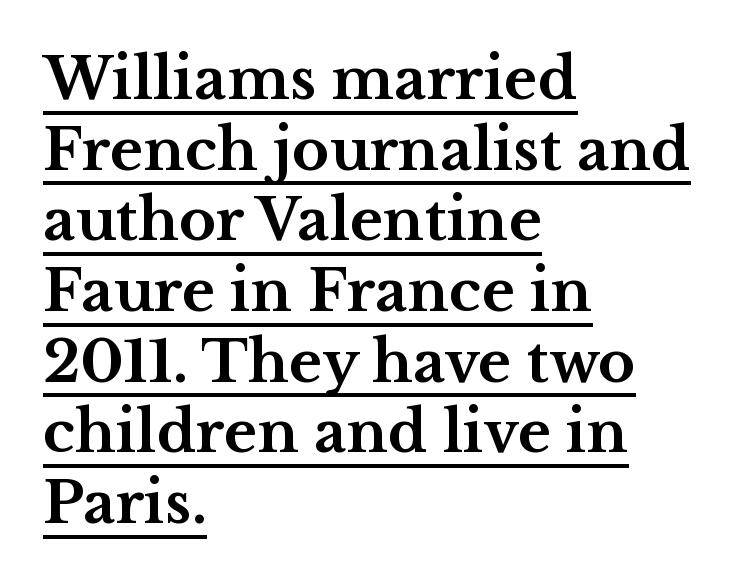
Q: Is the text bold? A: Yes.
Q: Is the text italic (slanted)? A: No, it is upright.
Q: Is the typeface a serif or a sans-serif typeface? A: Serif.
Q: Is the text underlined? A: Yes.
Q: How is the paragraph aligned? A: Left-aligned.
Q: Is the spacing between letters normal or unusually wide? A: Normal.
Q: Width (condensed, normal, or wide)? A: Wide.
Q: Stroke contrast? A: Medium.
Q: x-height? A: Medium.
Q: Monospaced? A: No.
